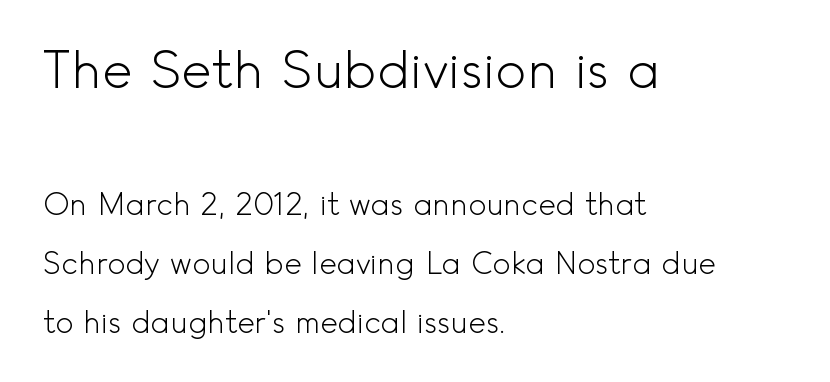
Q: Is the text bold? A: No.
Q: Is the text italic (slanted)? A: No, it is upright.
Q: Is the typeface a serif or a sans-serif typeface? A: Sans-serif.
Q: Is the text underlined? A: No.
Q: How is the paragraph aligned? A: Left-aligned.
Q: Is the spacing between letters normal or unusually wide? A: Normal.
Q: Is the spacing between lines tight, normal or loose? A: Loose.
Q: Which block of text is set in a larger size, the first (top) or the second (bottom)? A: The first (top) one.
Q: Width (condensed, normal, or wide)? A: Normal.
Q: x-height? A: Small.
Q: Monospaced? A: No.
